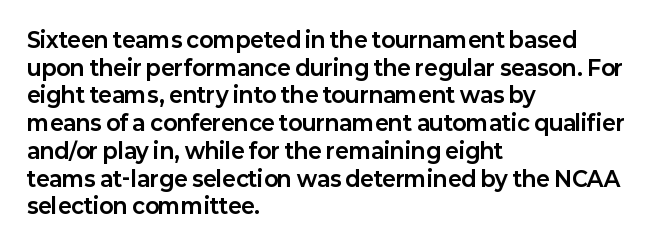
The image shows 21 px bold type, upright; set left-aligned, normal line spacing (1.32x), normal letter spacing, not underlined.
